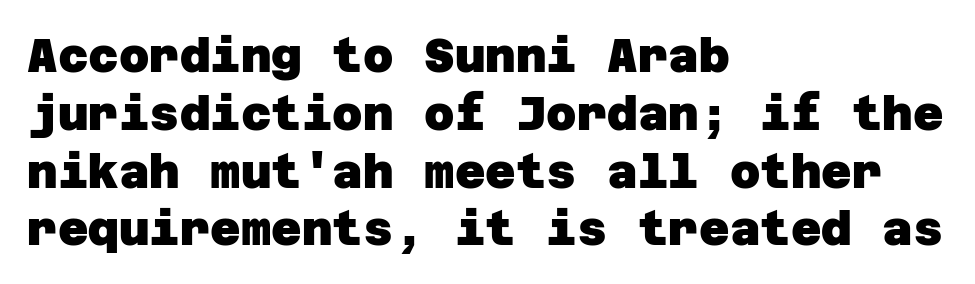
Q: Is the text bold? A: Yes.
Q: Is the typeface a serif or a sans-serif typeface? A: Sans-serif.
Q: Is the text underlined? A: No.
Q: How is the paragraph aligned? A: Left-aligned.
Q: Is the spacing between letters normal or unusually wide? A: Normal.
Q: Width (condensed, normal, or wide)? A: Normal.
Q: Stroke contrast? A: Low.
Q: x-height? A: Large.
